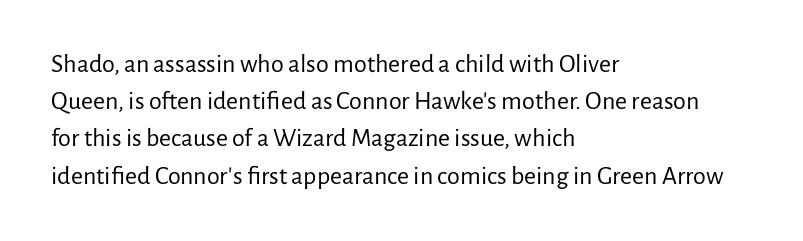
The rendering anchors every line to the left-hand side. A clean baseline with only descenders dipping below it. No chunkiness to these letters — they're not bold. Leading matches the norm, producing a regular column. Ascenders rise straight up at ninety degrees. Nobody touched the tracking dial on this one.
